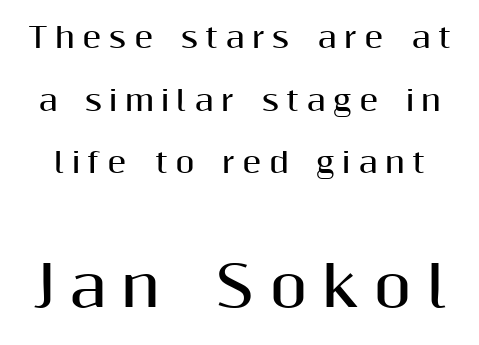
The image shows 55 px bold sans-serif type, upright; set loose line spacing (2.24x), unusually wide letter spacing (+0.26 em), not underlined; the second (bottom) block is 1.96x larger; medium stroke contrast and a medium x-height.
